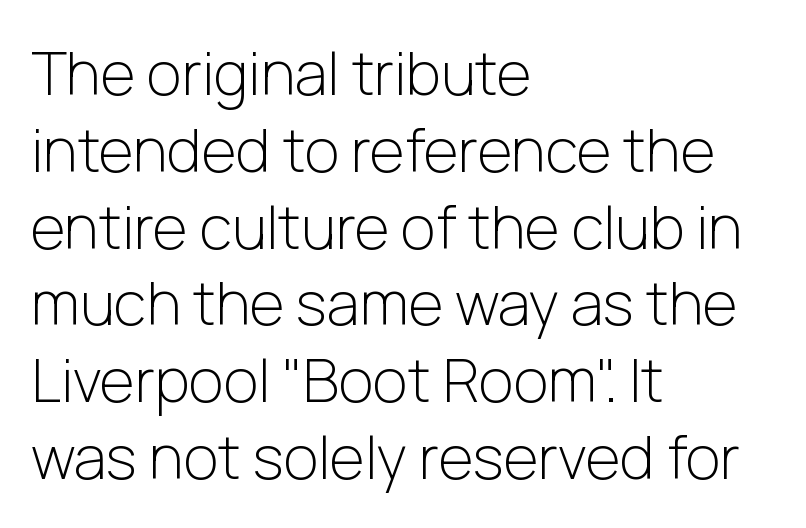
Q: Is the text bold? A: No.
Q: Is the text italic (slanted)? A: No, it is upright.
Q: Is the typeface a serif or a sans-serif typeface? A: Sans-serif.
Q: Is the text underlined? A: No.
Q: How is the paragraph aligned? A: Left-aligned.
Q: Is the spacing between letters normal or unusually wide? A: Normal.
Q: Is the spacing between lines tight, normal or loose? A: Normal.
Q: Width (condensed, normal, or wide)? A: Normal.
Q: Stroke contrast? A: Low.
Q: x-height? A: Medium.
Q: Monospaced? A: No.
